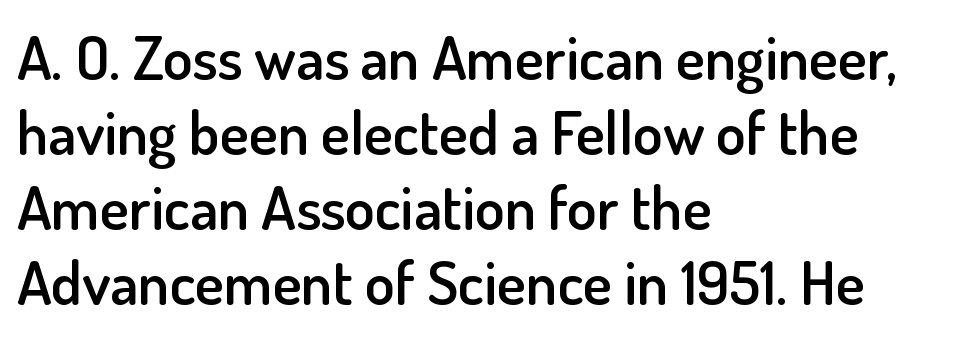
The image shows 61 px semibold sans-serif type, upright; set left-aligned, line spacing 1.23x, normal letter spacing, not underlined; low stroke contrast and a small x-height.
